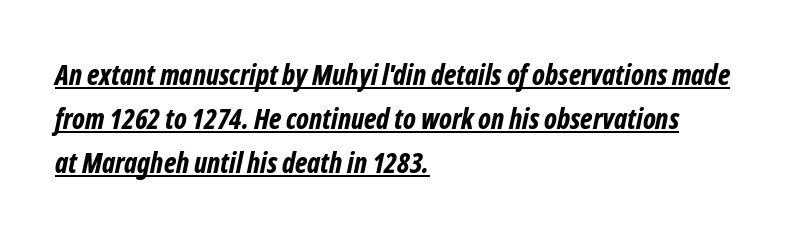
{"italic": "yes", "lean": "right", "slant_degrees": 12, "bold": "yes", "weight": "bold", "width": "condensed", "stroke_contrast": "low", "x_height": "medium", "monospaced": "no", "underline": "yes", "align": "left", "line_spacing": "normal", "line_spacing_ratio": 1.57, "letter_spacing": "normal", "letter_spacing_em": 0.0, "glyph_px": 28}
